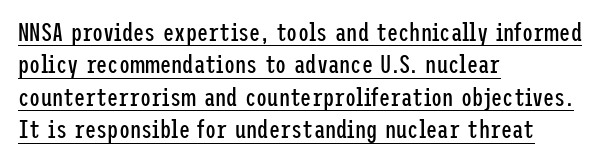
Weight class: somewhere from thin through regular. The passage shown stacks its lines at a standard gap. Casual observation: everything's shoved over to the left. Quick note: not italic, upright.
